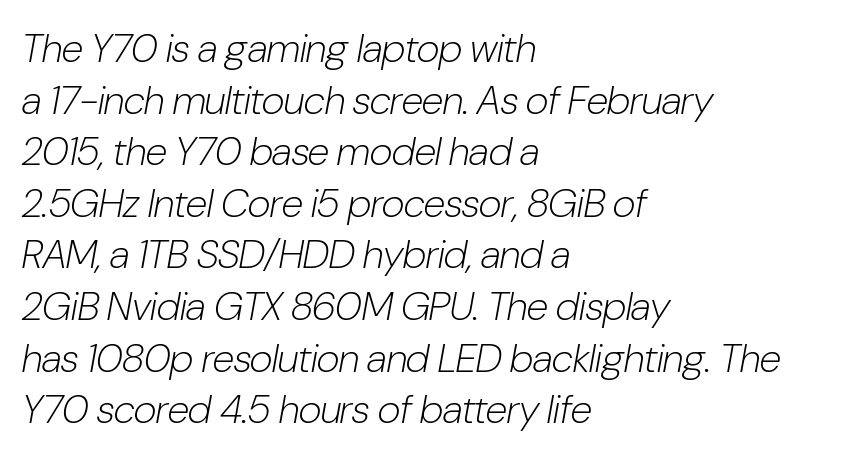
The image shows 40 px light, condensed type, italic (leaning right); set left-aligned, normal line spacing (1.29x), normal letter spacing, not underlined; low stroke contrast and a medium x-height.
